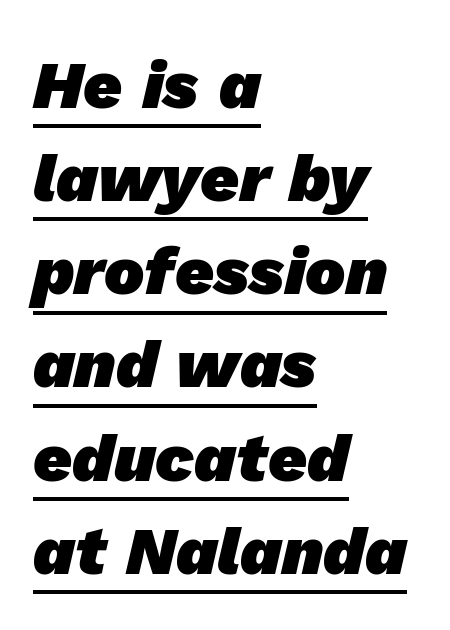
Q: Is the text bold? A: Yes.
Q: Is the typeface a serif or a sans-serif typeface? A: Sans-serif.
Q: Is the text underlined? A: Yes.
Q: How is the paragraph aligned? A: Left-aligned.
Q: Is the spacing between letters normal or unusually wide? A: Normal.
Q: Is the spacing between lines tight, normal or loose? A: Normal.
Q: Width (condensed, normal, or wide)? A: Normal.
Q: Stroke contrast? A: Low.
Q: x-height? A: Medium.
Q: Monospaced? A: No.
